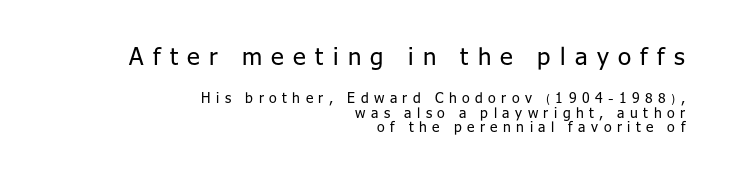
{"italic": "no", "bold": "no", "underline": "no", "align": "right", "line_spacing": "tight", "line_spacing_ratio": 1.04, "letter_spacing": "wide", "letter_spacing_em": 0.39, "larger_block": "first", "size_ratio": 1.71, "glyph_px": 24}
